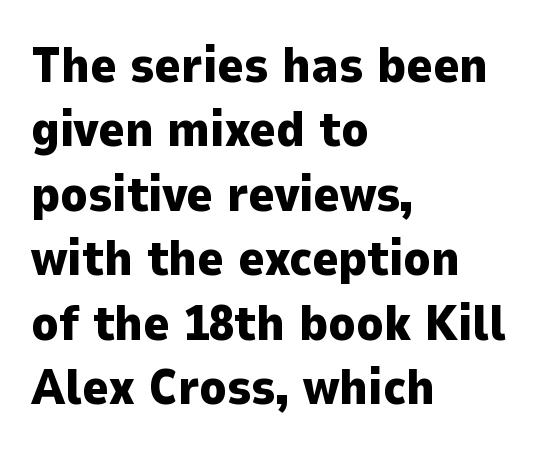
{"serif": "no", "italic": "no", "bold": "yes", "weight": "heavy", "width": "normal", "stroke_contrast": "low", "x_height": "medium", "monospaced": "no", "underline": "no", "align": "left", "line_spacing": "normal", "line_spacing_ratio": 1.29, "letter_spacing": "normal", "letter_spacing_em": 0.0, "glyph_px": 50}
